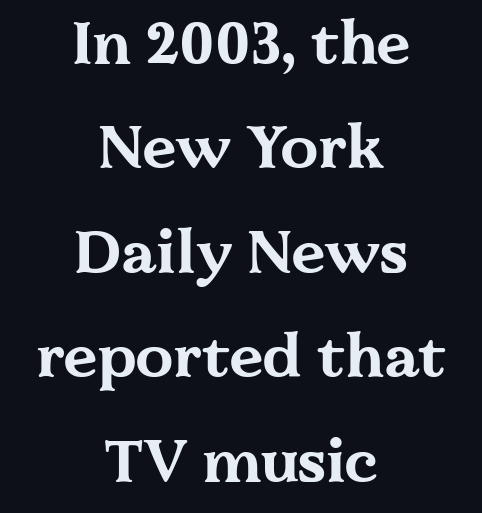
Q: Is the text bold? A: Yes.
Q: Is the text italic (slanted)? A: No, it is upright.
Q: Is the typeface a serif or a sans-serif typeface? A: Serif.
Q: Is the text underlined? A: No.
Q: How is the paragraph aligned? A: Centered.
Q: Is the spacing between letters normal or unusually wide? A: Normal.
Q: Width (condensed, normal, or wide)? A: Wide.
Q: Stroke contrast? A: Medium.
Q: x-height? A: Medium.
Q: Monospaced? A: No.
